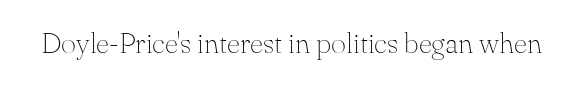
The axis of the letterforms is exactly vertical. Observe the serifs anchoring each vertical stroke in this sample. Check the space under the baseline: it is left empty. These glyphs show unthickened strokes, regular width or finer. In terms of letterspacing, this is plain default setting. Varying glyph widths throughout — classic text-font behaviour.
